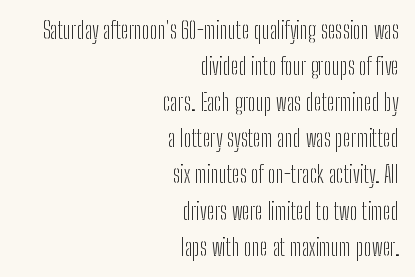
One-word summary of the alignment: right. Ink coverage per letter is moderate at most. If you measured baseline to baseline, you'd find a middling distance. Words appear dense and cohesive because spacing is normal.
